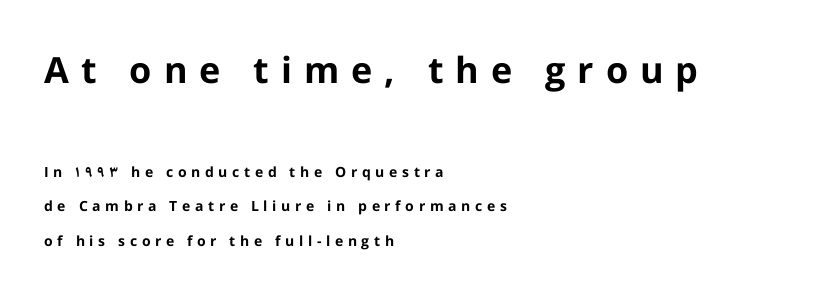
Does extra space separate the letters? Yes, quite a lot of it. Observe the absence of serifs on each vertical stroke in this sample. Nope, not italic — everything's standing straight. A clean baseline with only descenders dipping below it. Teacher's note: observe the even left margin — that is flush-left alignment.
